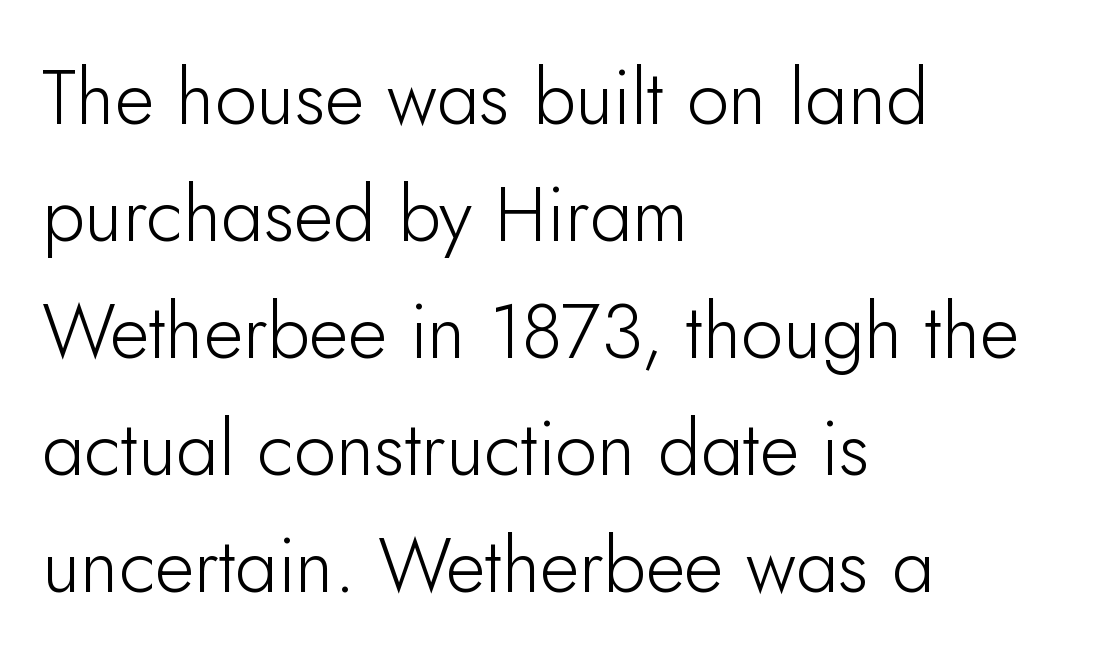
The image shows 76 px light sans-serif type, upright; set left-aligned, normal line spacing (1.54x), normal letter spacing, not underlined; low stroke contrast and a small x-height.
